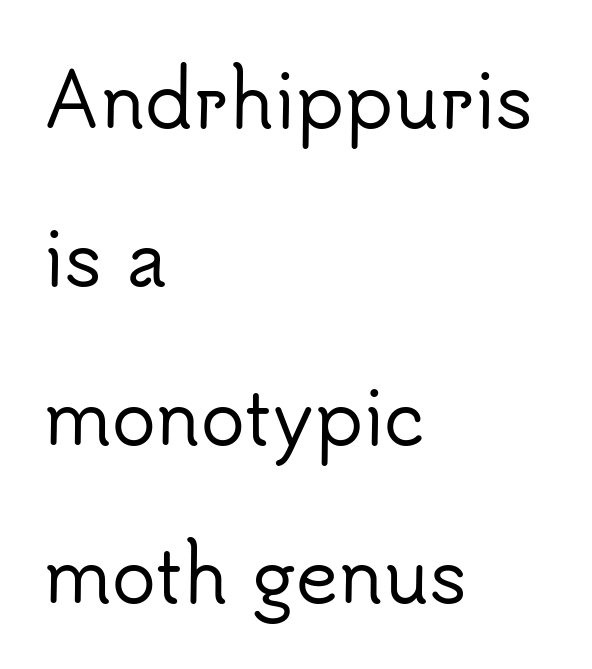
Q: Is the text italic (slanted)? A: No, it is upright.
Q: Is the typeface a serif or a sans-serif typeface? A: Sans-serif.
Q: Is the text underlined? A: No.
Q: How is the paragraph aligned? A: Left-aligned.
Q: Is the spacing between letters normal or unusually wide? A: Normal.
Q: Is the spacing between lines tight, normal or loose? A: Loose.
Q: Width (condensed, normal, or wide)? A: Normal.
Q: Stroke contrast? A: Low.
Q: x-height? A: Small.
Q: Monospaced? A: No.
